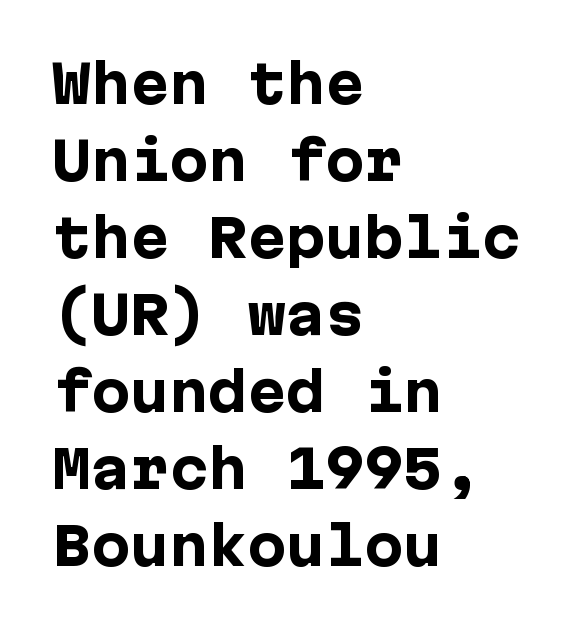
Ascenders rise straight up at ninety degrees. The vertical gap from one line to the next is medium. Is the block centered? No — it sits flush against the left margin. The space directly below the letters is spotless.
